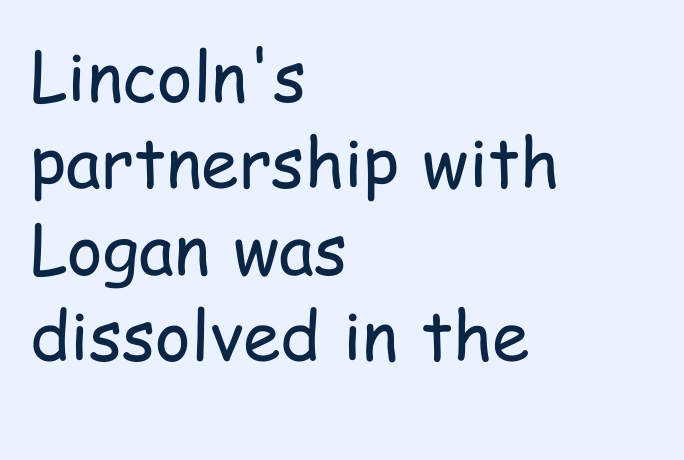
Is this a sans? Yes — the strokes have no serifs. The letters look calm and open, with moderate or lighter stems. Horizontal bands of white between lines are of average thickness. Notice how the stems are strictly vertical — no italics here. Tracking value appears to be zero — textbook default spacing.
